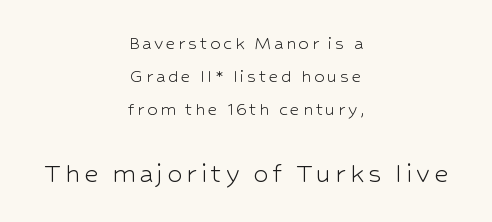
Q: Is the text bold? A: No.
Q: Is the text italic (slanted)? A: No, it is upright.
Q: Is the typeface a serif or a sans-serif typeface? A: Sans-serif.
Q: Is the text underlined? A: No.
Q: How is the paragraph aligned? A: Centered.
Q: Is the spacing between lines tight, normal or loose? A: Normal.
Q: Which block of text is set in a larger size, the first (top) or the second (bottom)? A: The second (bottom) one.
Q: Width (condensed, normal, or wide)? A: Normal.
Q: Stroke contrast? A: Low.
Q: x-height? A: Medium.
Q: Monospaced? A: No.
